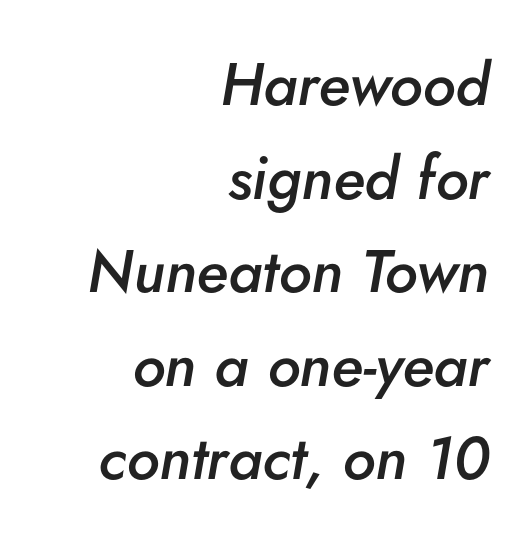
The image shows 60 px semibold type, italic (leaning right); set right-aligned, normal line spacing (1.56x), normal letter spacing, not underlined; low stroke contrast and a small x-height.
